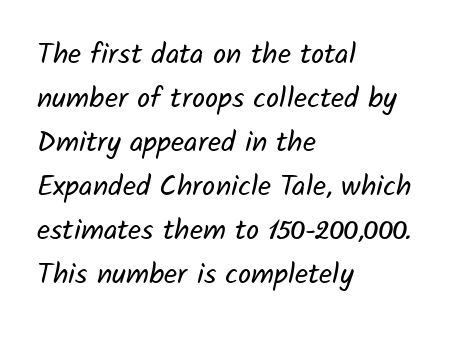
The image shows 29 px regular-weight sans-serif type; set left-aligned, normal line spacing (1.52x), normal letter spacing, not underlined; low stroke contrast and a medium x-height.
